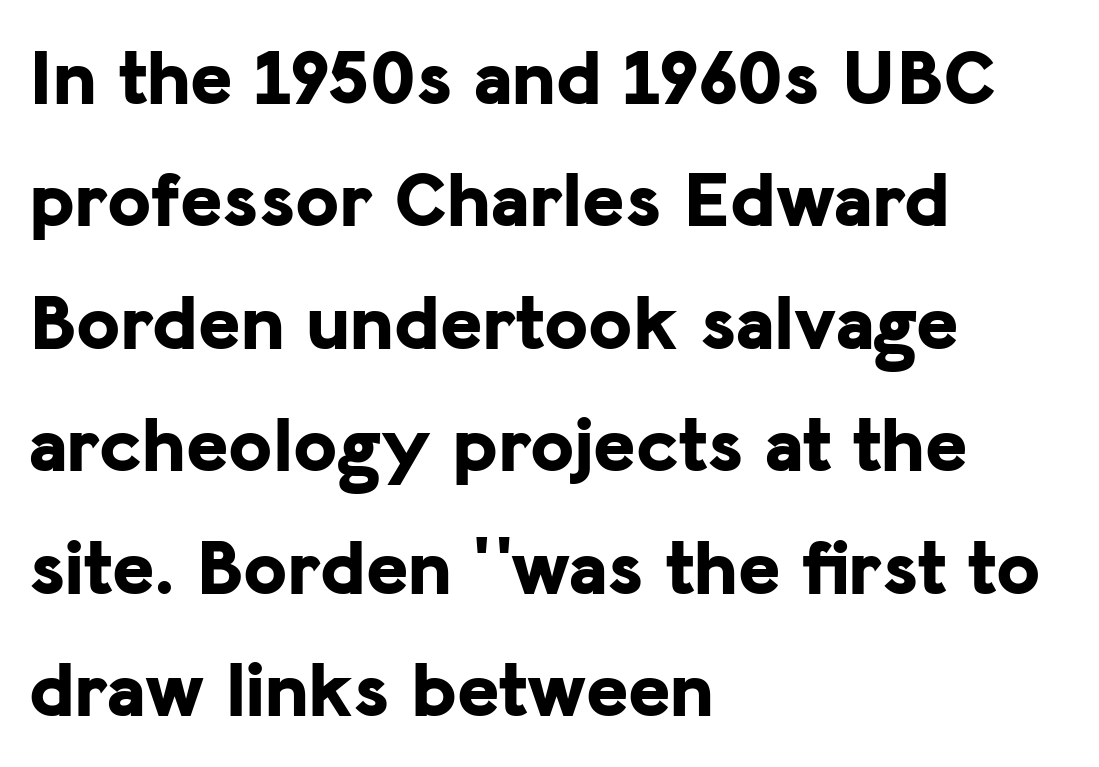
{"serif": "no", "italic": "no", "bold": "yes", "weight": "bold", "width": "normal", "stroke_contrast": "low", "x_height": "medium", "monospaced": "no", "underline": "no", "align": "left", "line_spacing": "normal", "line_spacing_ratio": 1.53, "letter_spacing": "normal", "letter_spacing_em": 0.0, "glyph_px": 80}
